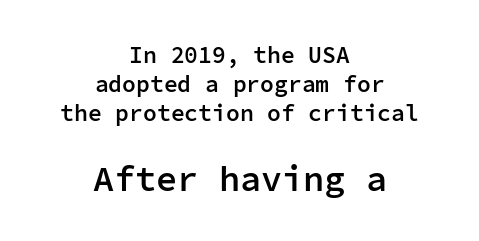
Fixed-width glyphs throughout — classic coding-font behaviour. Larger block? The one below; the one above is distinctly smaller. The block of text has a typical density, with ordinary space between rows. This sample uses an upright cut, with every glyph sitting square on the baseline.
